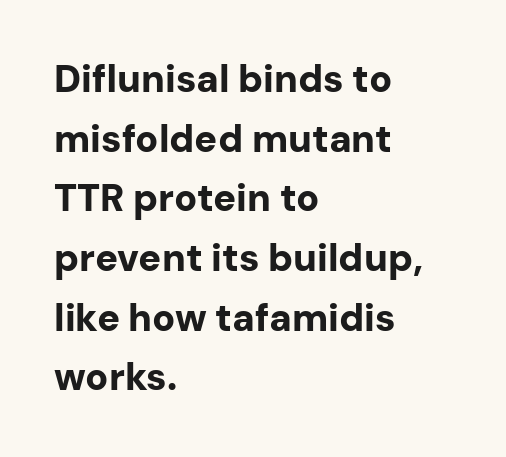
A normal amount of white space separates one row of letters from the next. Rendered with straight, roman letterforms. The passage shown is not underscored anywhere. No feet cap the strokes, marking this as sans-serif type. Spacing between characters is what you'd get straight out of the box. A student would call this left alignment; a typographer would say flush left, rag right.
